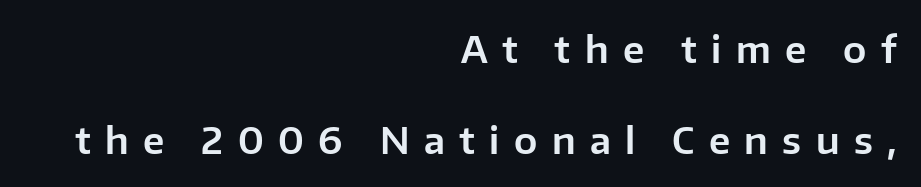
Q: Is the text italic (slanted)? A: No, it is upright.
Q: Is the typeface a serif or a sans-serif typeface? A: Sans-serif.
Q: Is the text underlined? A: No.
Q: How is the paragraph aligned? A: Right-aligned.
Q: Is the spacing between letters normal or unusually wide? A: Unusually wide.
Q: Is the spacing between lines tight, normal or loose? A: Loose.
Q: Width (condensed, normal, or wide)? A: Normal.
Q: Stroke contrast? A: Low.
Q: x-height? A: Medium.
Q: Monospaced? A: No.
